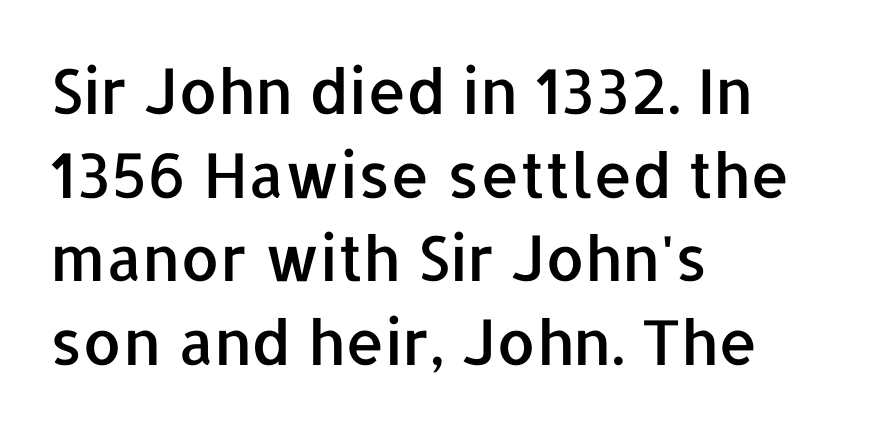
The image shows 62 px sans-serif type, upright; set left-aligned, normal line spacing (1.35x), normal letter spacing, not underlined; low stroke contrast and a medium x-height.
